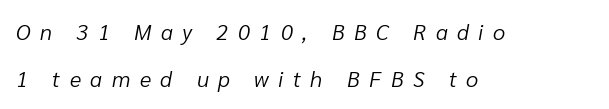
Q: Is the text bold? A: No.
Q: Is the text italic (slanted)? A: Yes, it leans right by about 10 degrees.
Q: Is the text underlined? A: No.
Q: How is the paragraph aligned? A: Left-aligned.
Q: Is the spacing between letters normal or unusually wide? A: Unusually wide.
Q: Is the spacing between lines tight, normal or loose? A: Loose.
